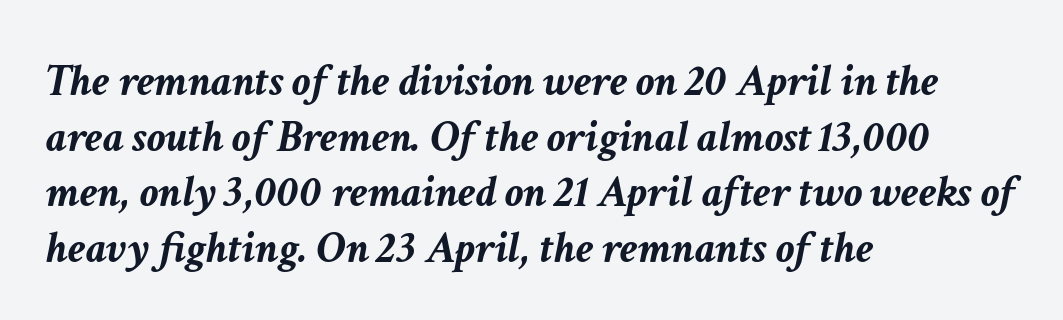
{"italic": "yes", "lean": "right", "slant_degrees": 11, "bold": "yes", "weight": "semibold", "width": "normal", "stroke_contrast": "low", "x_height": "medium", "monospaced": "no", "underline": "no", "align": "left", "line_spacing_ratio": 1.21, "letter_spacing": "normal", "letter_spacing_em": 0.0, "glyph_px": 46}
